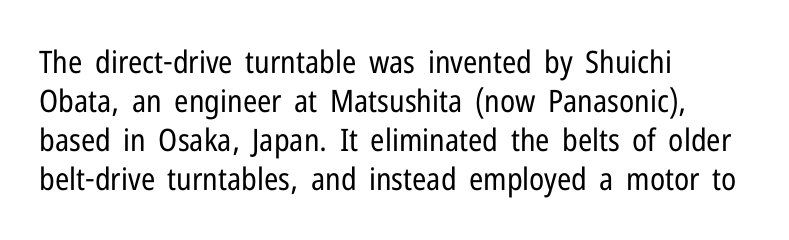
{"serif": "no", "italic": "no", "bold": "no", "weight": "regular", "width": "condensed", "stroke_contrast": "low", "x_height": "medium", "monospaced": "no", "underline": "no", "align": "left", "line_spacing": "normal", "line_spacing_ratio": 1.26, "letter_spacing": "normal", "letter_spacing_em": 0.0, "glyph_px": 31}
